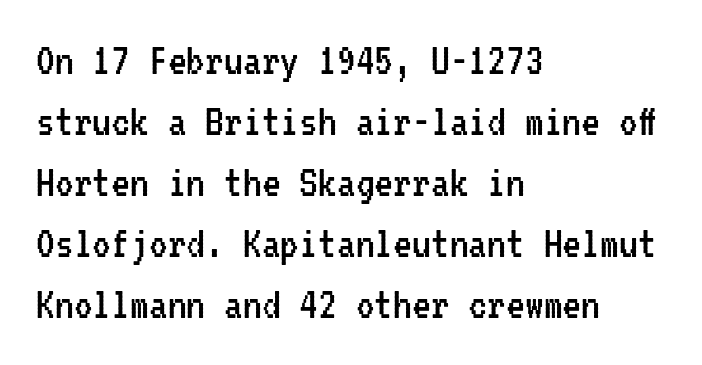
Q: Is the text bold? A: No.
Q: Is the text italic (slanted)? A: No, it is upright.
Q: Is the typeface a serif or a sans-serif typeface? A: Sans-serif.
Q: Is the text underlined? A: No.
Q: How is the paragraph aligned? A: Left-aligned.
Q: Is the spacing between letters normal or unusually wide? A: Normal.
Q: Is the spacing between lines tight, normal or loose? A: Normal.
Q: Width (condensed, normal, or wide)? A: Condensed.
Q: Stroke contrast? A: Low.
Q: x-height? A: Medium.
Q: Monospaced? A: Yes.
